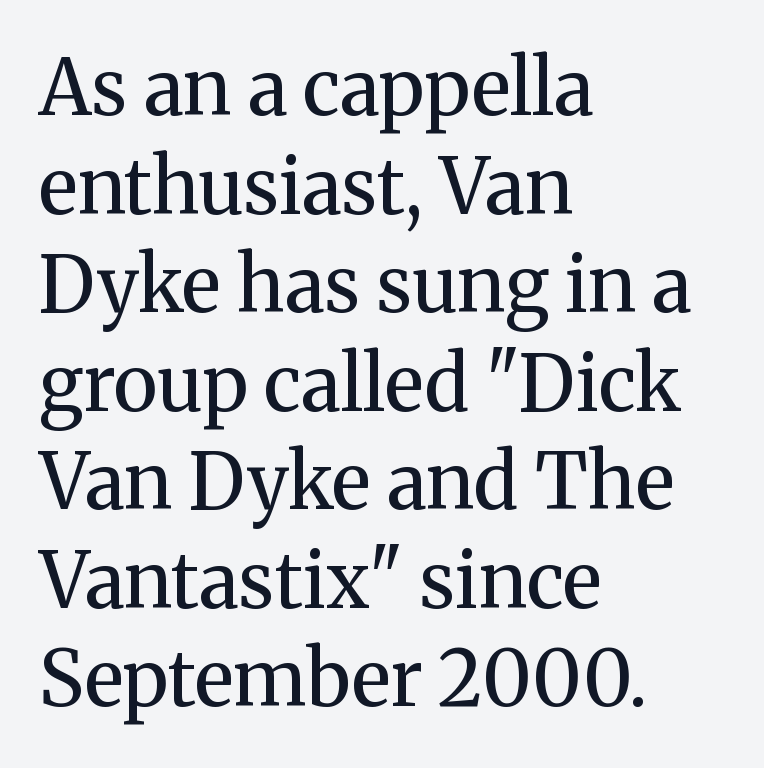
A typesetter would call this proportional, since set widths differ per character. This sample keeps an unexceptional amount of space between lines. No italicization has been applied; the sample stays upright. Standard letterfit; no display-style spreading of the glyphs.
